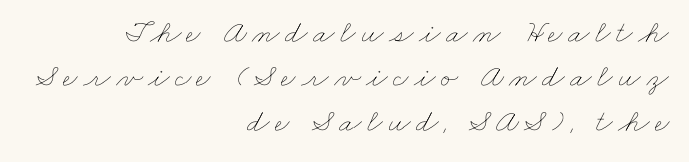
Q: Is the text bold? A: No.
Q: Is the text underlined? A: No.
Q: How is the paragraph aligned? A: Right-aligned.
Q: Is the spacing between lines tight, normal or loose? A: Normal.
Q: Width (condensed, normal, or wide)? A: Wide.
Q: Stroke contrast? A: Low.
Q: x-height? A: Small.
Q: Monospaced? A: No.
